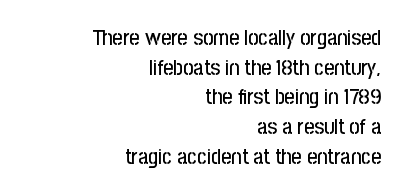
The setting favours the right margin, as signatures and pull-quotes sometimes do. This is the regular roman posture of the typeface. Rows of type keep a routine distance in the vertical direction. Descenders are the only things crossing below the line.
